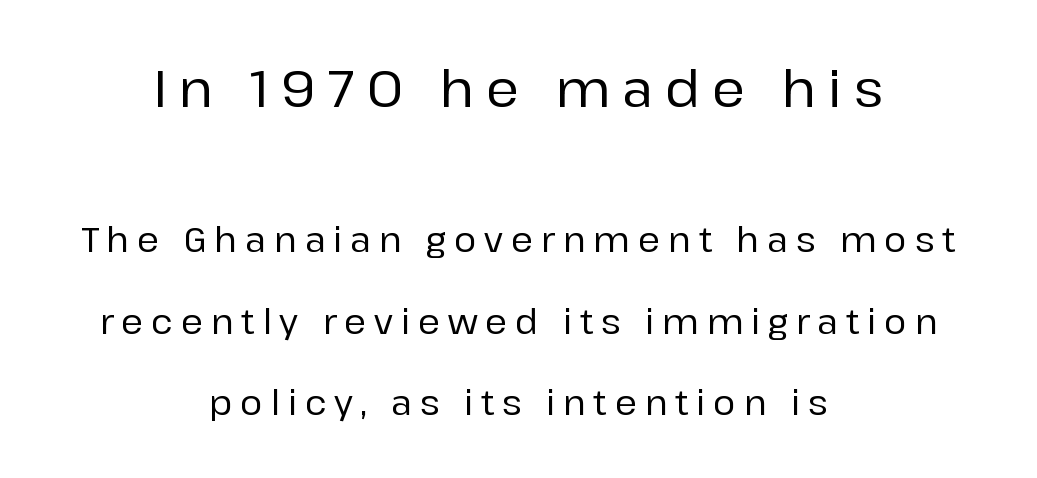
Letterform terminals end flat and unadorned throughout the passage. Horizontal alignment here is central, giving a formal, balanced look. Italic? Not at all — the glyphs are vertical. A clean baseline with only descenders dipping below it.
